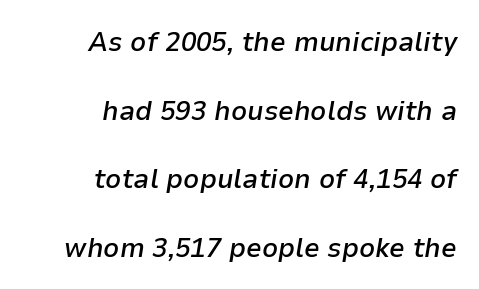
The image shows 28 px semibold type, italic (leaning right); set right-aligned, loose line spacing (2.45x), normal letter spacing, not underlined; low stroke contrast and a medium x-height.
